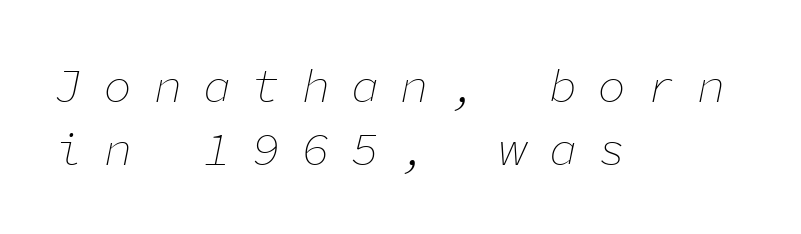
The image shows 47 px thin type, italic (leaning right), monospaced; set left-aligned, normal line spacing (1.35x), unusually wide letter spacing (+0.45 em), not underlined; low stroke contrast and a medium x-height.
